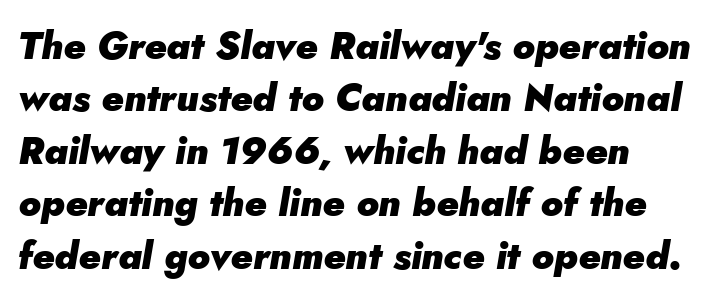
The image shows 38 px heavy type, italic (leaning right); set left-aligned, normal line spacing (1.38x), normal letter spacing, not underlined; low stroke contrast and a small x-height.
